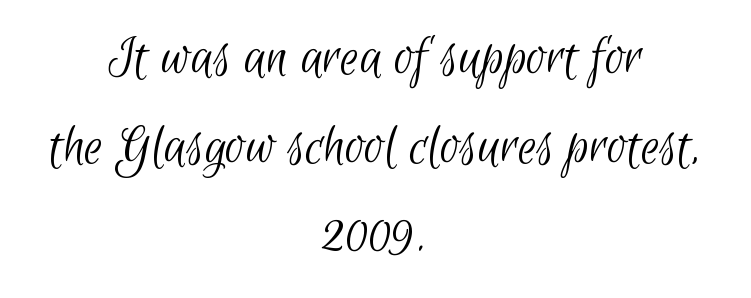
The image shows 59 px light, condensed sans-serif type; set centered, normal line spacing (1.51x), normal letter spacing, not underlined; low stroke contrast and a small x-height.
